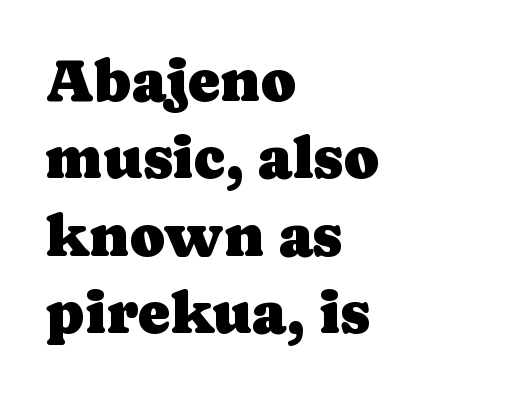
Every row of glyphs begins at an identical x-position on the left. Ordinary non-slanted type is in use. Look at the bottom of the vertical strokes: they flare into serifs here. Character widths vary here, with narrow letters taking less room than wide ones.
